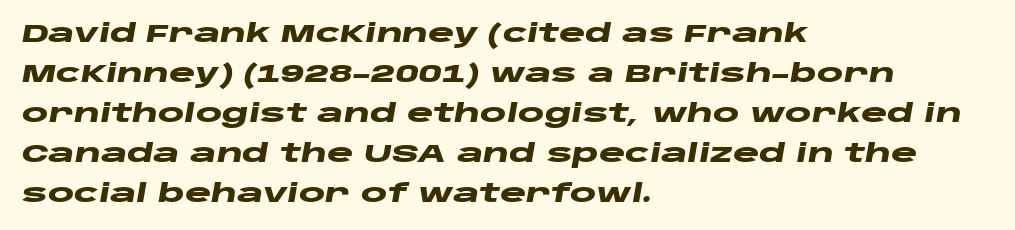
Check under the words: just untouched page. The passage shown stacks its lines at a standard gap. A typesetter would call this zero additional tracking. Characters are canted at an angle relative to the baseline's perpendicular. Horizontal alignment here is leftward, the default for most running prose. Chunky letters — that's bold for sure.
